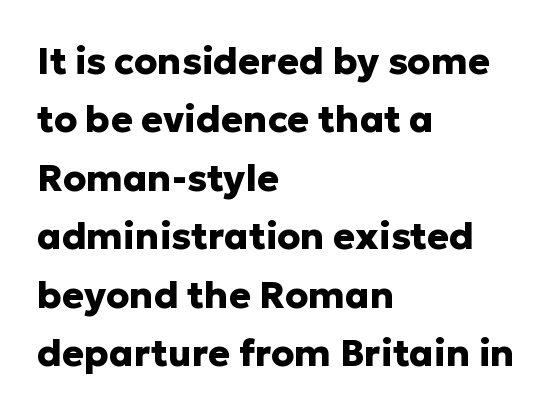
The image shows 37 px heavy sans-serif type, upright; set left-aligned, normal line spacing (1.58x), normal letter spacing, not underlined; low stroke contrast and a medium x-height.
